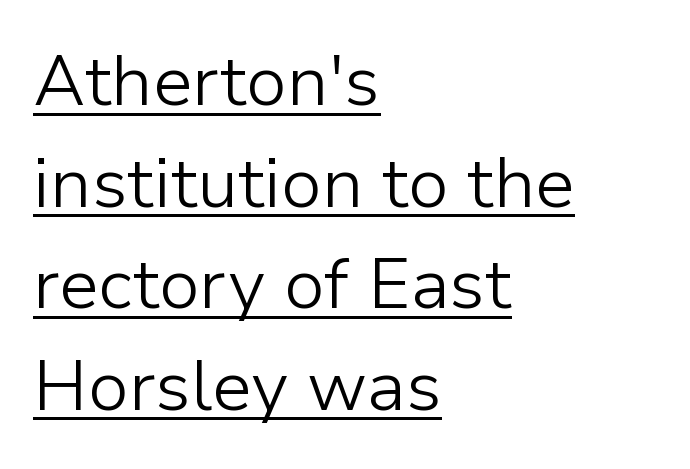
No chunkiness to these letters — they're not bold. The letters advance in unequal steps, a hallmark of proportional type. In terms of leading, this rendering sits right in the middle. What kind of face is this? One without serifs — a sans. Notice how the passage keeps a crisp vertical edge on the left only. The lettering is marked with a stroke running underneath it.
